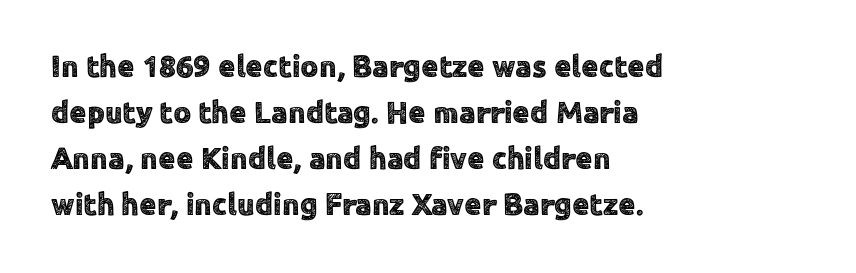
{"serif": "no", "italic": "no", "width": "normal", "x_height": "medium", "monospaced": "no", "underline": "no", "align": "left", "line_spacing": "normal", "line_spacing_ratio": 1.48, "letter_spacing": "normal", "letter_spacing_em": 0.0, "glyph_px": 31}
